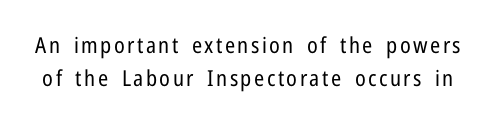
The image shows 22 px text type, upright; set normal line spacing (1.51x), not underlined.
